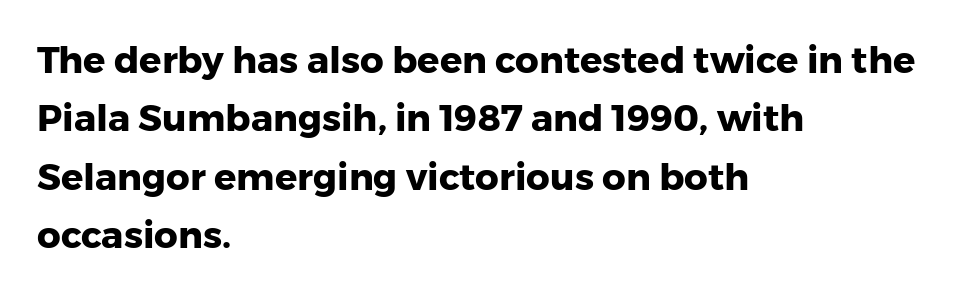
The image shows 37 px heavy sans-serif type, upright; set left-aligned, normal line spacing (1.58x), normal letter spacing, not underlined; low stroke contrast and a medium x-height.
